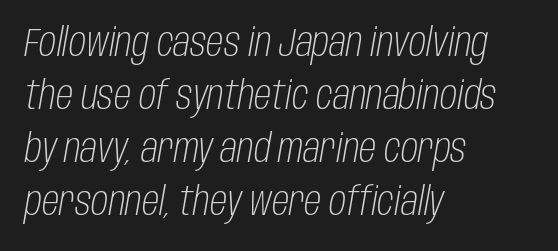
The image shows 39 px light, condensed type, italic (leaning right); set left-aligned, normal line spacing (1.36x), normal letter spacing, not underlined; low stroke contrast and a large x-height.
